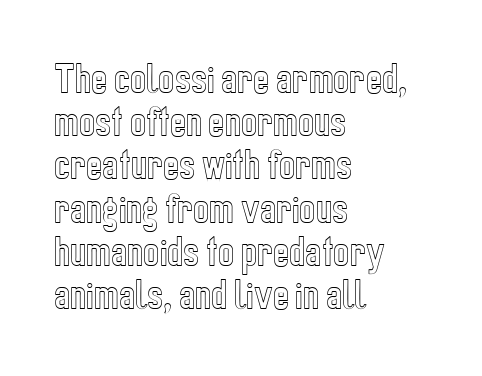
Q: Is the text italic (slanted)? A: No, it is upright.
Q: Is the text underlined? A: No.
Q: How is the paragraph aligned? A: Left-aligned.
Q: Is the spacing between letters normal or unusually wide? A: Normal.
Q: Is the spacing between lines tight, normal or loose? A: Normal.
Q: Width (condensed, normal, or wide)? A: Condensed.
Q: x-height? A: Medium.
Q: Monospaced? A: No.
